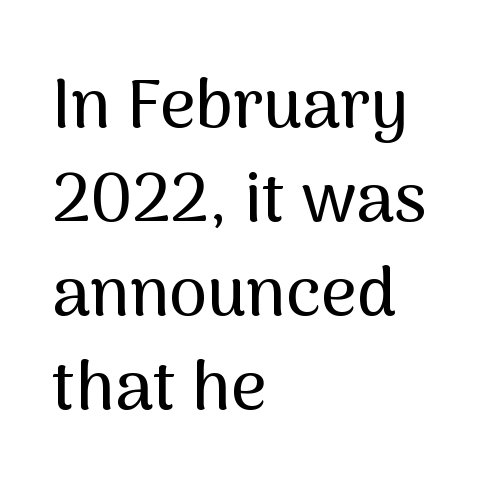
The image shows 69 px sans-serif type, upright; set left-aligned, normal line spacing (1.36x), normal letter spacing, not underlined; medium stroke contrast and a medium x-height.
